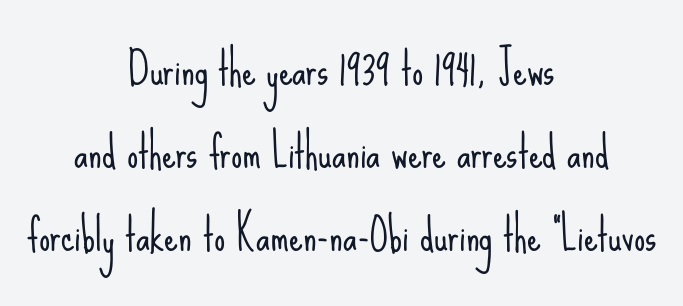
{"serif": "no", "italic": "no", "bold": "no", "weight": "light", "width": "condensed", "stroke_contrast": "low", "x_height": "small", "monospaced": "no", "underline": "no", "align": "center", "line_spacing_ratio": 1.89, "letter_spacing": "normal", "letter_spacing_em": 0.0, "glyph_px": 44}
